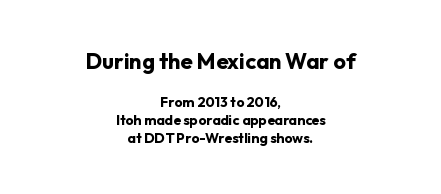
What stands out about the letter spacing? Nothing — it is the standard amount. Does the bottom block carry the larger type? No, the top block does. Each new line begins a customary step beneath the previous one. Is the type bold? Yes — the strokes are clearly thick and heavy.
